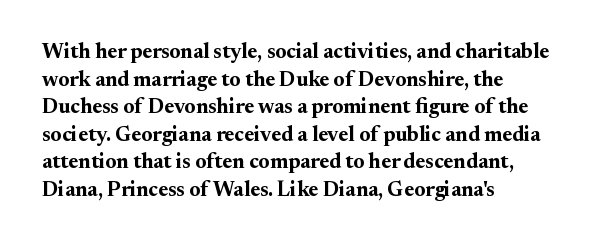
Q: Is the text bold? A: Yes.
Q: Is the text italic (slanted)? A: No, it is upright.
Q: Is the text underlined? A: No.
Q: How is the paragraph aligned? A: Left-aligned.
Q: Is the spacing between letters normal or unusually wide? A: Normal.
Q: Is the spacing between lines tight, normal or loose? A: Normal.
